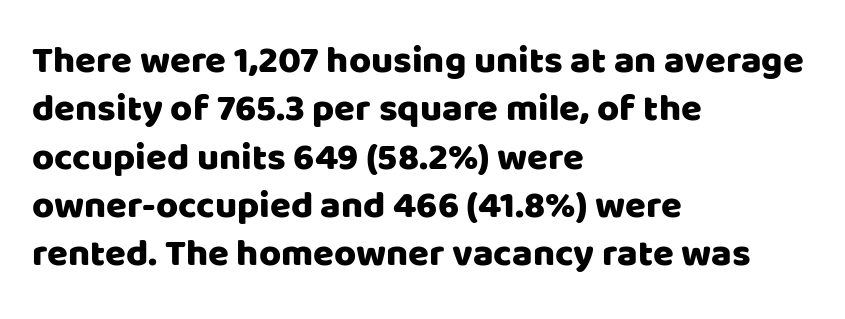
This sample has the flowing, uneven cadence of proportional lettering. The rendering shows plain stroke endings on the letterforms — a sans-serif design. The horizontal fit of the characters is conventional and even. The paragraph has a hard left edge and a soft right edge. Only glyphs here, with clear space below each row.
